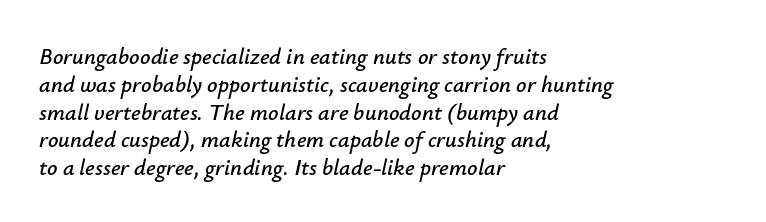
The image shows 23 px text type, italic (leaning right); set left-aligned, line spacing 1.21x, normal letter spacing, not underlined.
